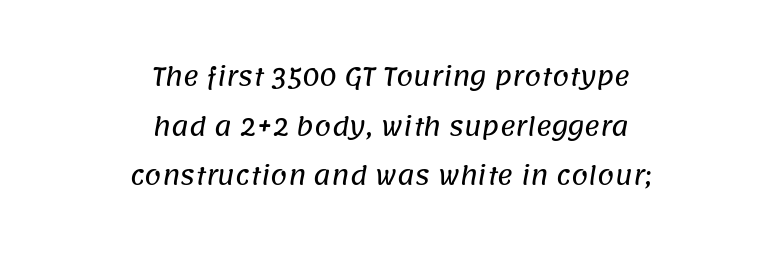
{"underline": "no", "align": "center", "line_spacing": "loose", "line_spacing_ratio": 2.07, "letter_spacing": "normal", "letter_spacing_em": 0.0, "glyph_px": 24}
